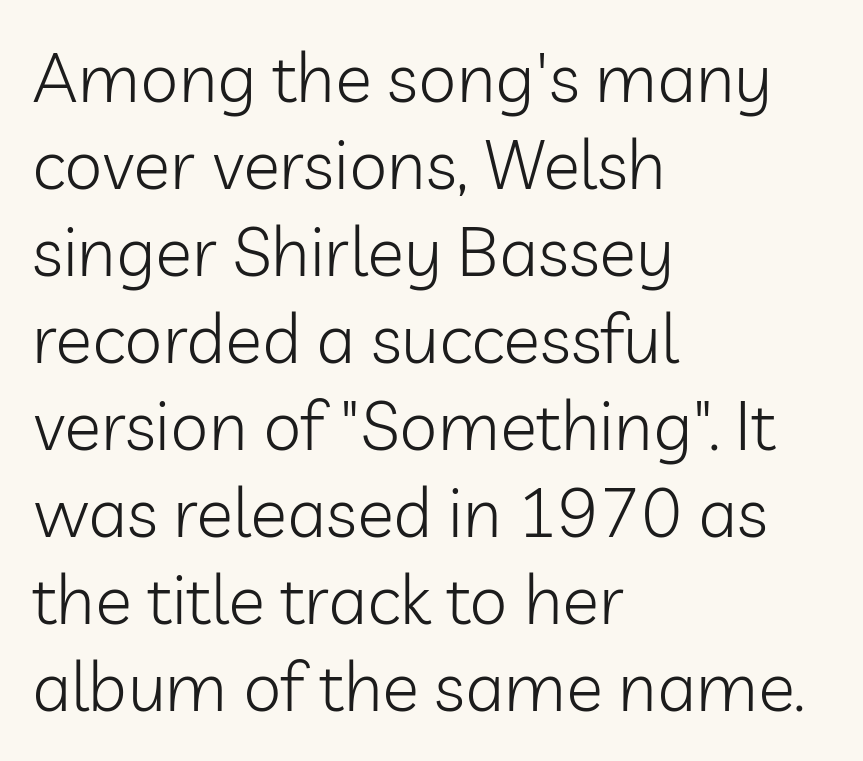
{"serif": "no", "italic": "no", "bold": "no", "weight": "light", "width": "normal", "stroke_contrast": "low", "x_height": "medium", "monospaced": "no", "underline": "no", "align": "left", "line_spacing": "normal", "line_spacing_ratio": 1.26, "letter_spacing": "normal", "letter_spacing_em": 0.0, "glyph_px": 69}
